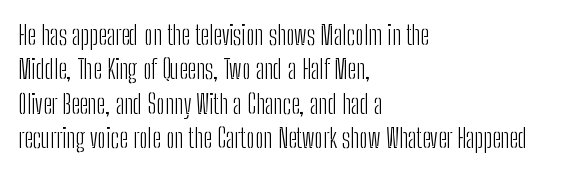
The image shows 27 px text type, upright; set left-aligned, normal line spacing (1.27x), normal letter spacing, not underlined.
